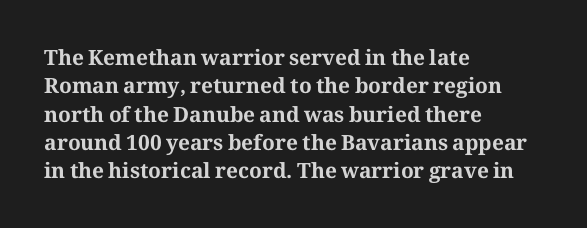
{"italic": "no", "bold": "yes", "underline": "no", "align": "left", "line_spacing": "normal", "line_spacing_ratio": 1.35, "letter_spacing": "normal", "letter_spacing_em": 0.0, "glyph_px": 21}
